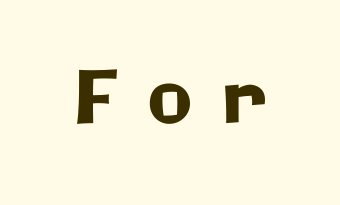
Here the glyphs are tracked loosely, breaking word shapes into spaced letters. The glyphs in this specimen are sans serif. Notice how the stems are strictly vertical — no italics here. Each row of text sits above clean, open space. The rendering uses natural spacing where letterforms have individual widths.
